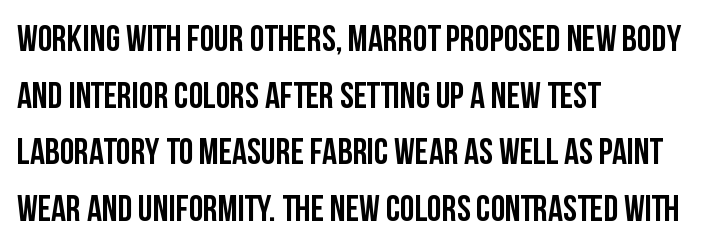
{"serif": "no", "italic": "no", "bold": "yes", "weight": "semibold", "width": "condensed", "stroke_contrast": "low", "x_height": "large", "monospaced": "no", "underline": "no", "align": "left", "line_spacing": "normal", "line_spacing_ratio": 1.53, "letter_spacing": "normal", "letter_spacing_em": 0.0, "glyph_px": 37}
